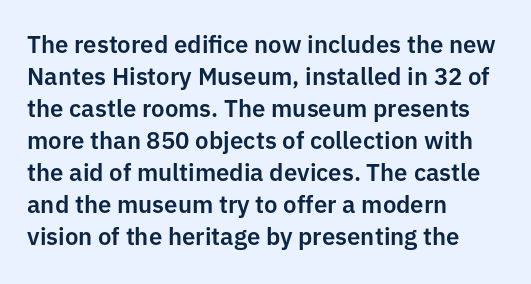
{"italic": "no", "underline": "no", "align": "left", "line_spacing": "normal", "line_spacing_ratio": 1.33, "letter_spacing": "normal", "letter_spacing_em": 0.0, "glyph_px": 24}
